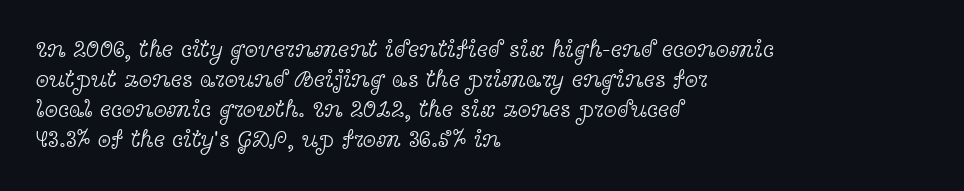
Q: Is the text bold? A: No.
Q: Is the text italic (slanted)? A: No, it is upright.
Q: Is the text underlined? A: No.
Q: How is the paragraph aligned? A: Left-aligned.
Q: Is the spacing between letters normal or unusually wide? A: Normal.
Q: Is the spacing between lines tight, normal or loose? A: Normal.
